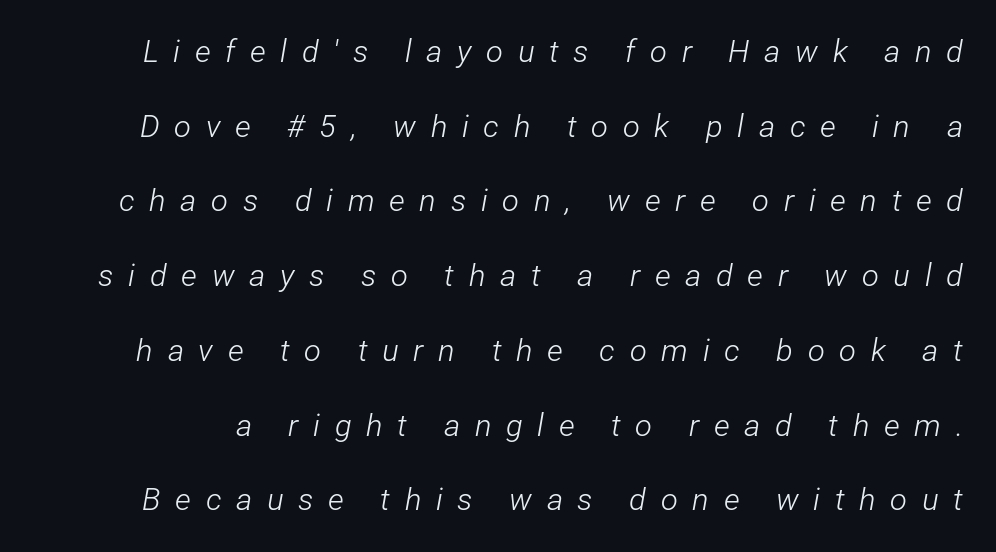
Q: Is the text bold? A: No.
Q: Is the text italic (slanted)? A: Yes, it leans right by about 12 degrees.
Q: Is the text underlined? A: No.
Q: Is the spacing between letters normal or unusually wide? A: Unusually wide.
Q: Is the spacing between lines tight, normal or loose? A: Loose.
Q: Width (condensed, normal, or wide)? A: Condensed.
Q: Stroke contrast? A: Low.
Q: x-height? A: Medium.
Q: Monospaced? A: No.
